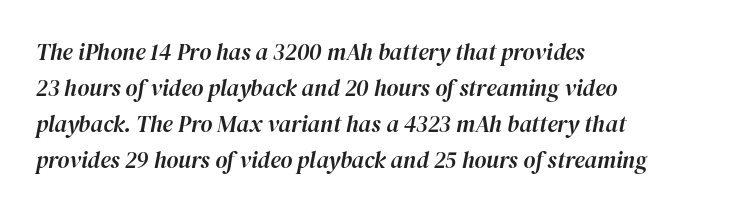
{"italic": "yes", "lean": "right", "slant_degrees": 12, "underline": "no", "align": "left", "line_spacing": "normal", "line_spacing_ratio": 1.56, "letter_spacing": "normal", "letter_spacing_em": 0.0, "glyph_px": 23}
